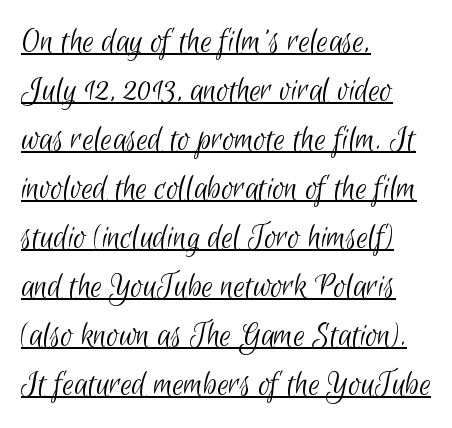
The image shows 36 px light, condensed sans-serif type; set left-aligned, normal line spacing (1.36x), normal letter spacing, underlined; low stroke contrast and a small x-height.
